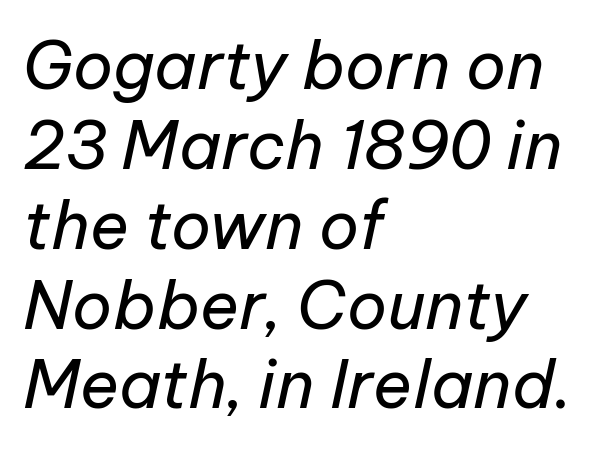
{"italic": "yes", "lean": "right", "slant_degrees": 12, "bold": "no", "weight": "regular", "width": "normal", "stroke_contrast": "low", "x_height": "medium", "monospaced": "no", "underline": "no", "align": "left", "line_spacing_ratio": 1.21, "letter_spacing": "normal", "letter_spacing_em": 0.0, "glyph_px": 66}
